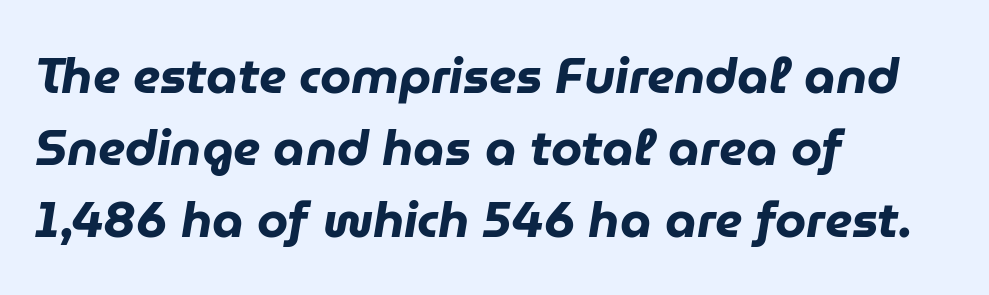
The image shows 50 px heavy type, italic (leaning right); set left-aligned, normal line spacing (1.44x), normal letter spacing, not underlined; low stroke contrast and a medium x-height.
